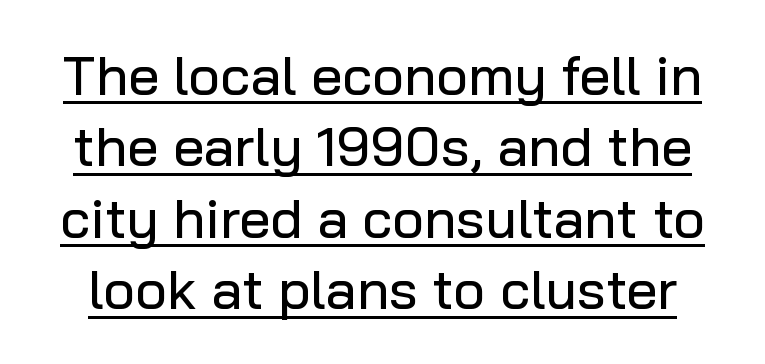
The image shows 55 px sans-serif type, upright; set normal line spacing (1.3x), normal letter spacing, underlined; low stroke contrast and a medium x-height.
